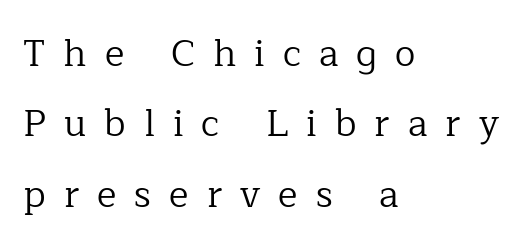
The image shows 37 px regular-weight serif type, upright; set left-aligned, loose line spacing (1.9x), unusually wide letter spacing (+0.49 em), not underlined; low stroke contrast and a medium x-height.
